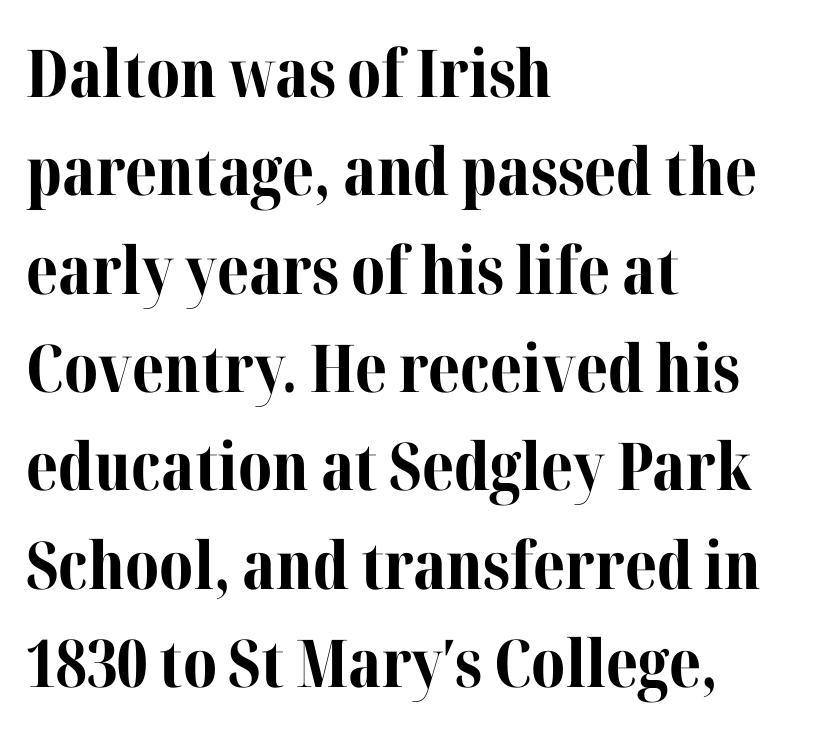
Q: Is the text bold? A: Yes.
Q: Is the text italic (slanted)? A: No, it is upright.
Q: Is the typeface a serif or a sans-serif typeface? A: Serif.
Q: Is the text underlined? A: No.
Q: How is the paragraph aligned? A: Left-aligned.
Q: Is the spacing between letters normal or unusually wide? A: Normal.
Q: Is the spacing between lines tight, normal or loose? A: Normal.
Q: Width (condensed, normal, or wide)? A: Normal.
Q: Stroke contrast? A: Medium.
Q: x-height? A: Medium.
Q: Monospaced? A: No.
